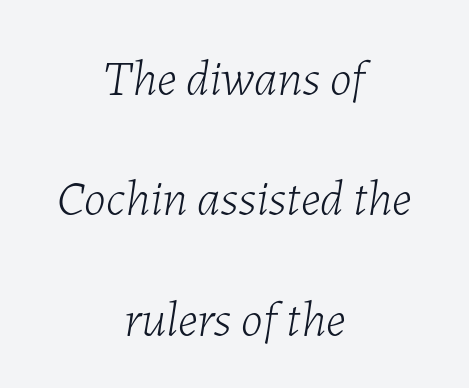
Q: Is the text bold? A: No.
Q: Is the text italic (slanted)? A: Yes, it leans right by about 7 degrees.
Q: Is the text underlined? A: No.
Q: How is the paragraph aligned? A: Centered.
Q: Is the spacing between letters normal or unusually wide? A: Normal.
Q: Is the spacing between lines tight, normal or loose? A: Loose.
Q: Width (condensed, normal, or wide)? A: Normal.
Q: Stroke contrast? A: Low.
Q: x-height? A: Medium.
Q: Monospaced? A: No.
